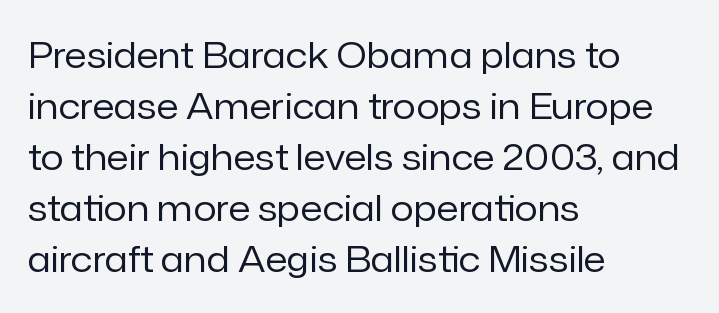
The image shows 36 px regular-weight sans-serif type, upright; set left-aligned, normal line spacing (1.42x), normal letter spacing, not underlined; low stroke contrast and a medium x-height.
